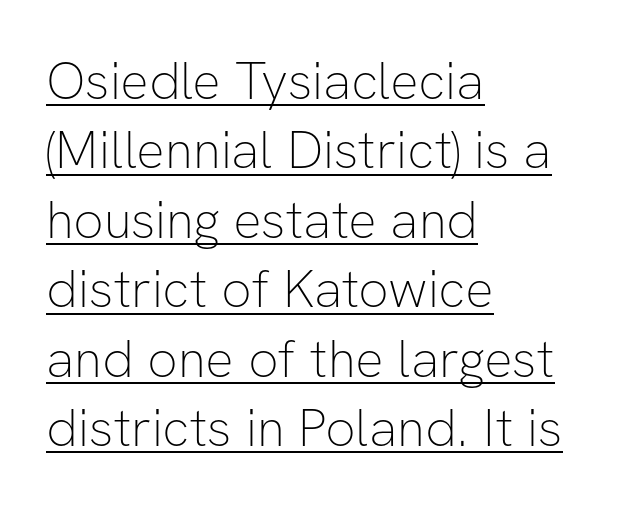
The image shows 53 px thin sans-serif type, upright; set left-aligned, normal line spacing (1.31x), normal letter spacing, underlined; low stroke contrast and a medium x-height.
